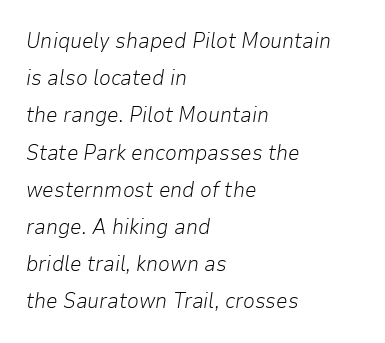
The image shows 21 px text type, italic (leaning right); set left-aligned, line spacing 1.77x, normal letter spacing, not underlined.
